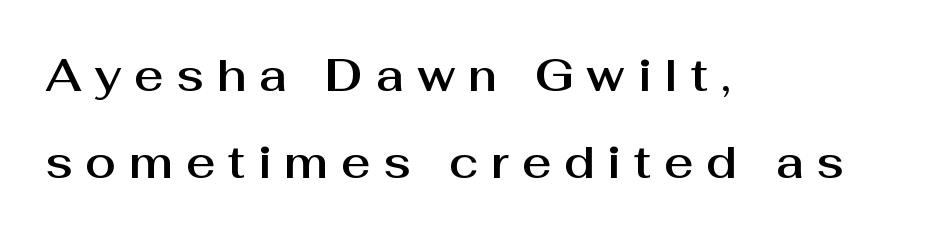
The image shows 45 px sans-serif type, upright; set left-aligned, loose line spacing (1.93x), unusually wide letter spacing (+0.28 em), not underlined; medium stroke contrast and a medium x-height.
